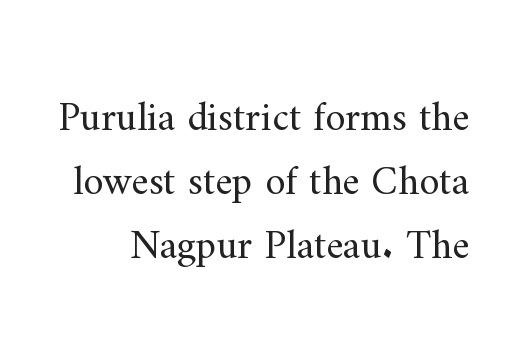
Q: Is the text bold? A: No.
Q: Is the text italic (slanted)? A: No, it is upright.
Q: Is the typeface a serif or a sans-serif typeface? A: Serif.
Q: Is the text underlined? A: No.
Q: Is the spacing between letters normal or unusually wide? A: Normal.
Q: Is the spacing between lines tight, normal or loose? A: Normal.
Q: Width (condensed, normal, or wide)? A: Normal.
Q: Stroke contrast? A: Medium.
Q: x-height? A: Small.
Q: Monospaced? A: No.
